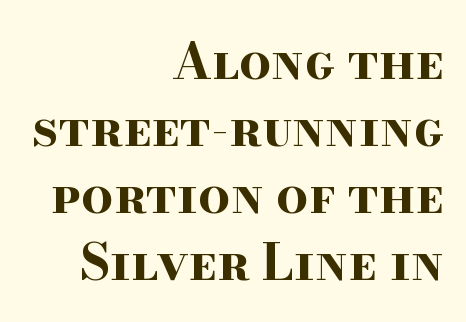
Q: Is the text bold? A: Yes.
Q: Is the text italic (slanted)? A: No, it is upright.
Q: Is the typeface a serif or a sans-serif typeface? A: Serif.
Q: Is the text underlined? A: No.
Q: How is the paragraph aligned? A: Right-aligned.
Q: Is the spacing between letters normal or unusually wide? A: Normal.
Q: Is the spacing between lines tight, normal or loose? A: Normal.
Q: Width (condensed, normal, or wide)? A: Wide.
Q: Stroke contrast? A: High.
Q: x-height? A: Small.
Q: Monospaced? A: No.
